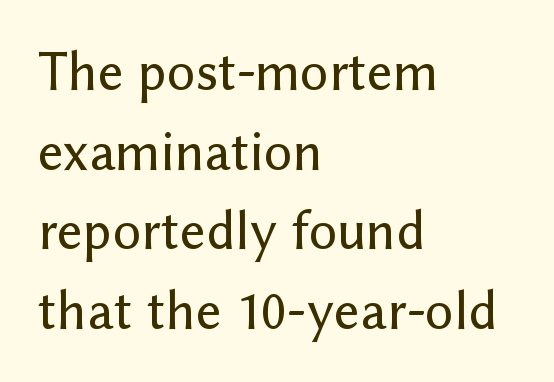
The image shows 56 px sans-serif type, upright; set left-aligned, normal line spacing (1.42x), normal letter spacing, not underlined; low stroke contrast and a medium x-height.
